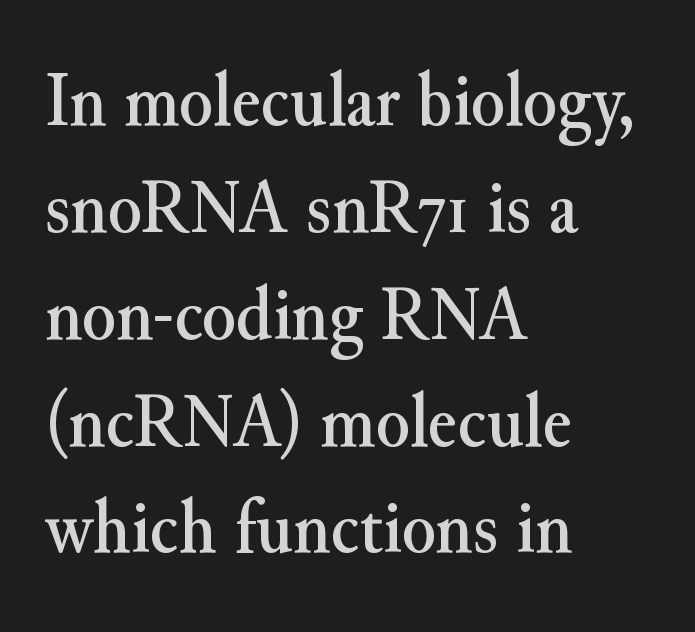
What stands out about the letter spacing? Nothing — it is the standard amount. A typesetter would call this proportional, since set widths differ per character. Evenly set lines give the paragraph a standard silhouette. Alignment: flush left. Has an underline been added? It has not.
